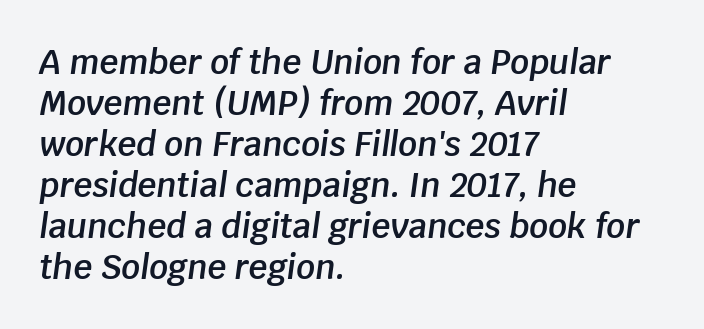
Q: Is the text bold? A: Semi-bold.
Q: Is the text italic (slanted)? A: Yes, it leans right by about 8 degrees.
Q: Is the text underlined? A: No.
Q: How is the paragraph aligned? A: Left-aligned.
Q: Is the spacing between letters normal or unusually wide? A: Normal.
Q: Width (condensed, normal, or wide)? A: Normal.
Q: Stroke contrast? A: Low.
Q: x-height? A: Large.
Q: Monospaced? A: No.
